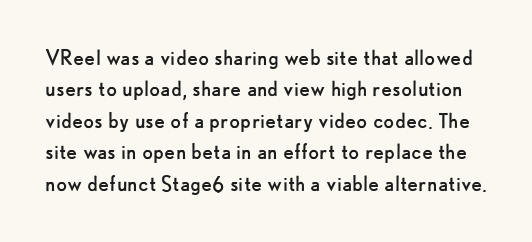
Stems and bowls with no extra thickness — not bold. This sample uses plain, unmodified letter spacing. The string is rendered with underlining switched off. Ordinary non-slanted type is in use.
